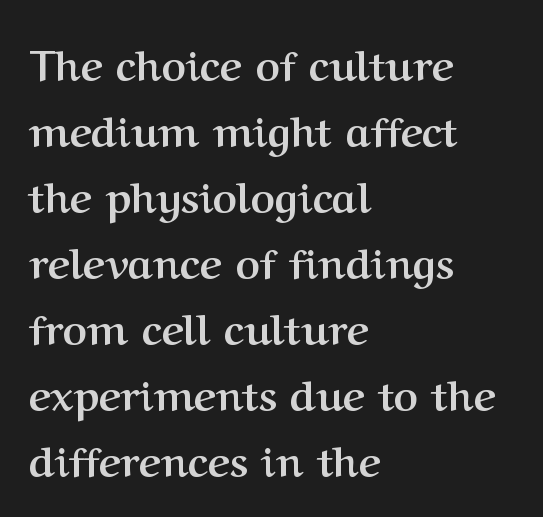
{"serif": "yes", "italic": "no", "bold": "yes", "weight": "semibold", "width": "normal", "stroke_contrast": "medium", "x_height": "medium", "monospaced": "no", "underline": "no", "align": "left", "line_spacing": "normal", "line_spacing_ratio": 1.57, "letter_spacing": "normal", "letter_spacing_em": 0.0, "glyph_px": 42}
